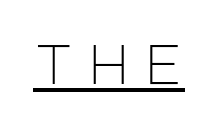
Q: Is the text bold? A: No.
Q: Is the text italic (slanted)? A: No, it is upright.
Q: Is the typeface a serif or a sans-serif typeface? A: Sans-serif.
Q: Is the text underlined? A: Yes.
Q: Is the spacing between letters normal or unusually wide? A: Unusually wide.
Q: Width (condensed, normal, or wide)? A: Normal.
Q: Stroke contrast? A: Low.
Q: x-height? A: Large.
